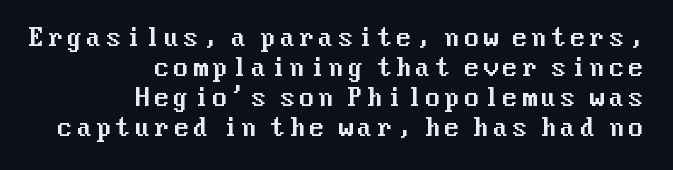
The image shows 23 px text type, upright; set right-aligned, normal line spacing (1.3x), not underlined.
